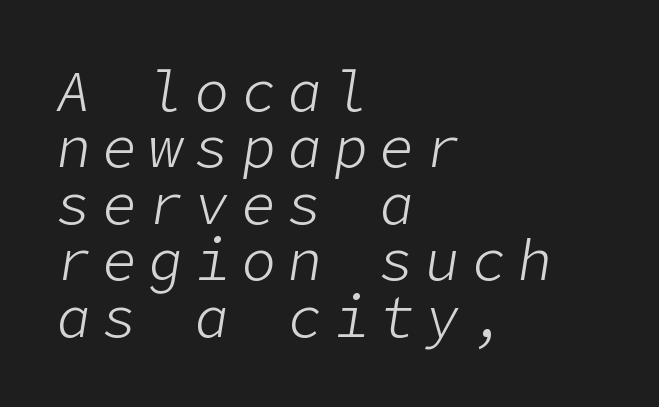
The image shows 57 px light type, italic (leaning right); set left-aligned, tight line spacing (0.99x), unusually wide letter spacing (+0.21 em), not underlined; low stroke contrast and a medium x-height.
